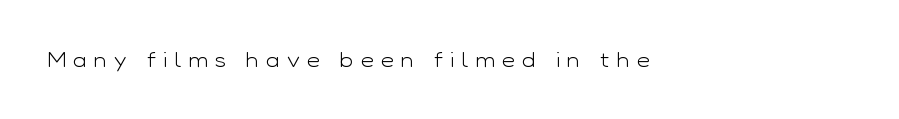
{"italic": "no", "bold": "no", "underline": "no", "align": "left", "letter_spacing": "wide", "letter_spacing_em": 0.37, "glyph_px": 20}
